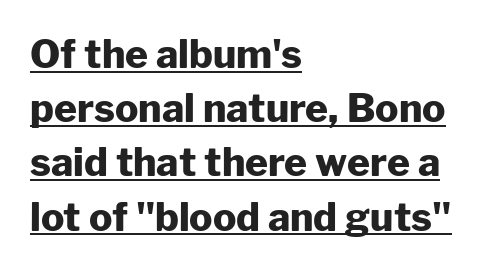
The image shows 39 px heavy sans-serif type, upright; set left-aligned, normal line spacing (1.39x), normal letter spacing, underlined; low stroke contrast and a medium x-height.
